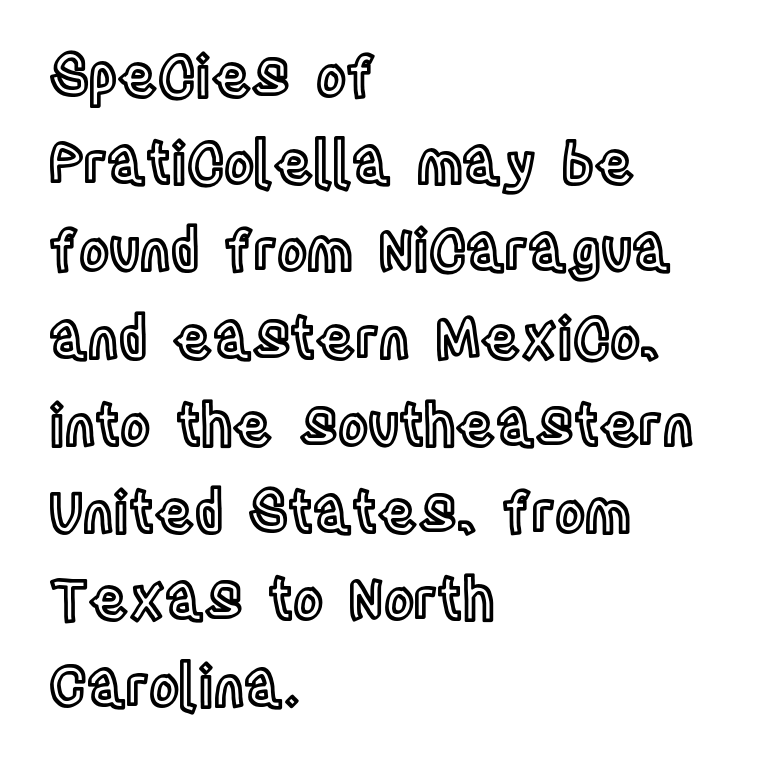
The image shows 57 px condensed type, upright; set left-aligned, normal line spacing (1.53x), normal letter spacing, not underlined; a large x-height.
